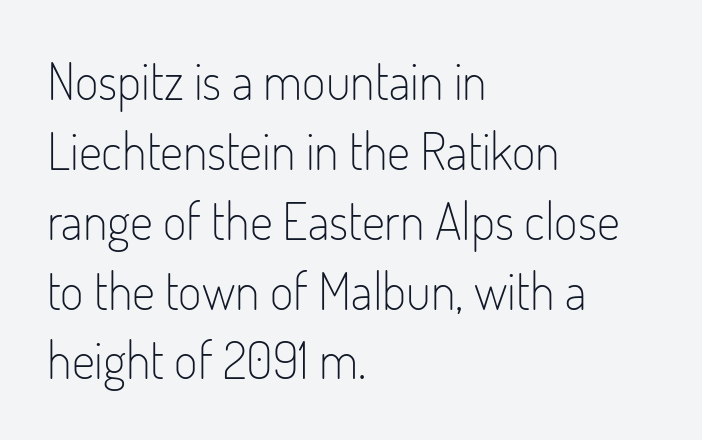
The image shows 51 px light, condensed sans-serif type, upright; set left-aligned, normal line spacing (1.37x), normal letter spacing, not underlined; low stroke contrast and a small x-height.
